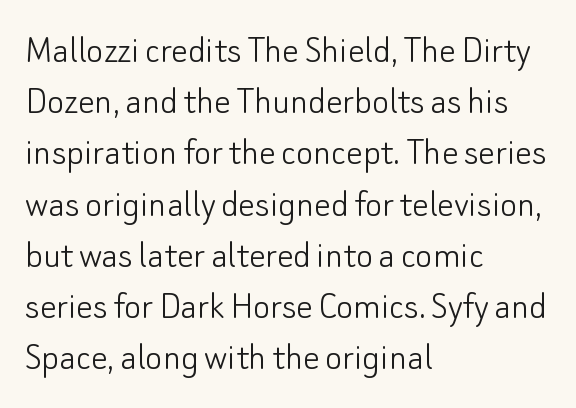
These glyphs show unthickened strokes, regular width or finer. What kind of face is this? One without serifs — a sans. The strip under each line holds only bare page. The lettering stays uniformly vertical, giving the passage a roman look.
